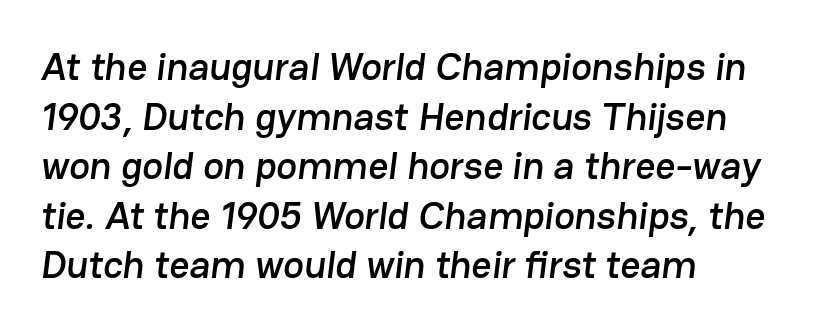
Whoever set this chose a conventional vertical rhythm. The foot of each line stays bare and open. In terms of letterspacing, this is plain default setting. Notice how the passage keeps a crisp vertical edge on the left only. The rendering shows plain stroke endings on the letterforms — a sans-serif design.
